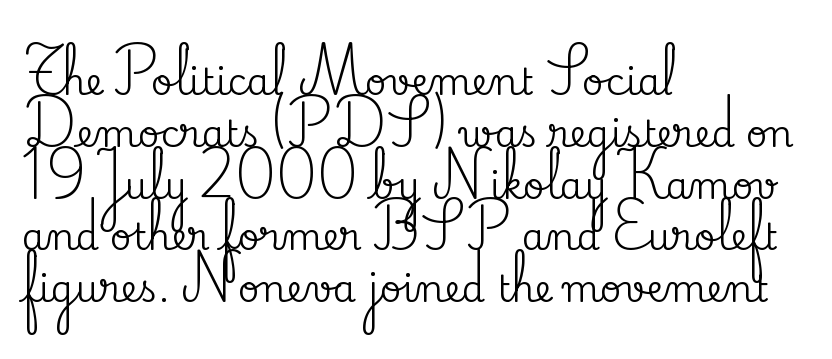
{"serif": "yes", "italic": "no", "width": "normal", "stroke_contrast": "medium", "x_height": "small", "monospaced": "no", "underline": "no", "align": "left", "line_spacing": "normal", "line_spacing_ratio": 1.4, "letter_spacing": "normal", "letter_spacing_em": 0.0, "glyph_px": 37}
